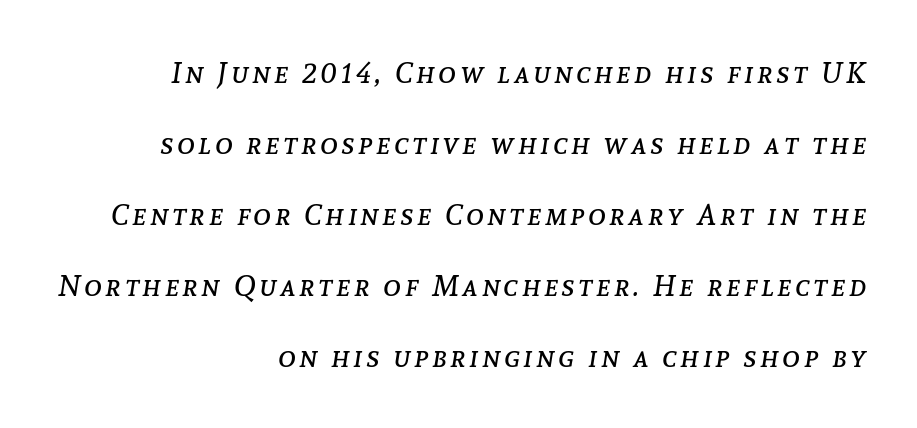
{"italic": "yes", "lean": "right", "slant_degrees": 8, "bold": "no", "weight": "regular", "width": "normal", "stroke_contrast": "low", "x_height": "medium", "monospaced": "no", "underline": "no", "align": "right", "line_spacing": "loose", "line_spacing_ratio": 2.37, "glyph_px": 30}
